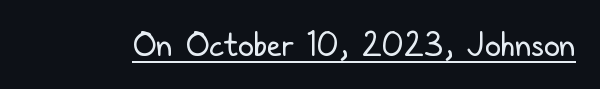
The image shows 32 px regular-weight, condensed sans-serif type, upright; set normal letter spacing, underlined; low stroke contrast and a medium x-height.
